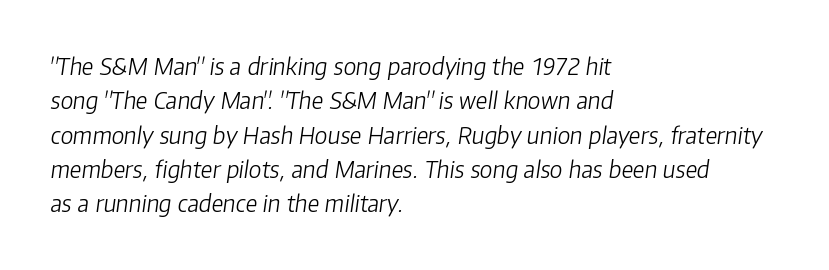
Q: Is the text bold? A: No.
Q: Is the text italic (slanted)? A: Yes, it leans right by about 8 degrees.
Q: Is the text underlined? A: No.
Q: How is the paragraph aligned? A: Left-aligned.
Q: Is the spacing between letters normal or unusually wide? A: Normal.
Q: Is the spacing between lines tight, normal or loose? A: Normal.
